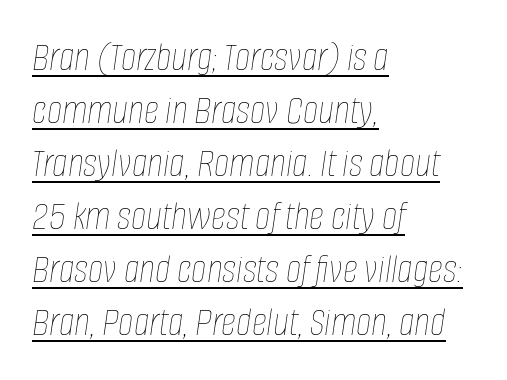
{"italic": "yes", "lean": "right", "slant_degrees": 8, "bold": "no", "weight": "thin", "width": "condensed", "stroke_contrast": "low", "x_height": "large", "monospaced": "no", "underline": "yes", "align": "left", "line_spacing": "normal", "line_spacing_ratio": 1.26, "letter_spacing": "normal", "letter_spacing_em": 0.0, "glyph_px": 42}
